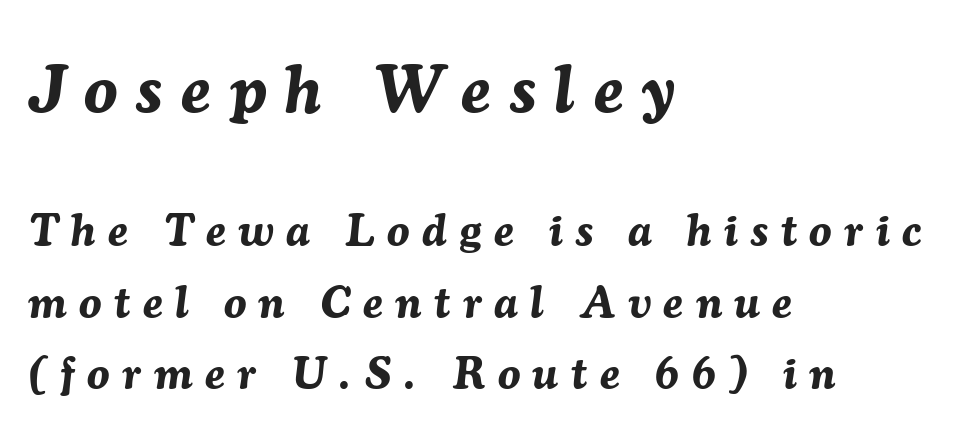
Q: Is the text bold? A: Yes.
Q: Is the text italic (slanted)? A: Yes, it leans right by about 7 degrees.
Q: Is the text underlined? A: No.
Q: How is the paragraph aligned? A: Left-aligned.
Q: Is the spacing between letters normal or unusually wide? A: Unusually wide.
Q: Is the spacing between lines tight, normal or loose? A: Normal.
Q: Which block of text is set in a larger size, the first (top) or the second (bottom)? A: The first (top) one.
Q: Width (condensed, normal, or wide)? A: Normal.
Q: Stroke contrast? A: Medium.
Q: x-height? A: Medium.
Q: Monospaced? A: No.
